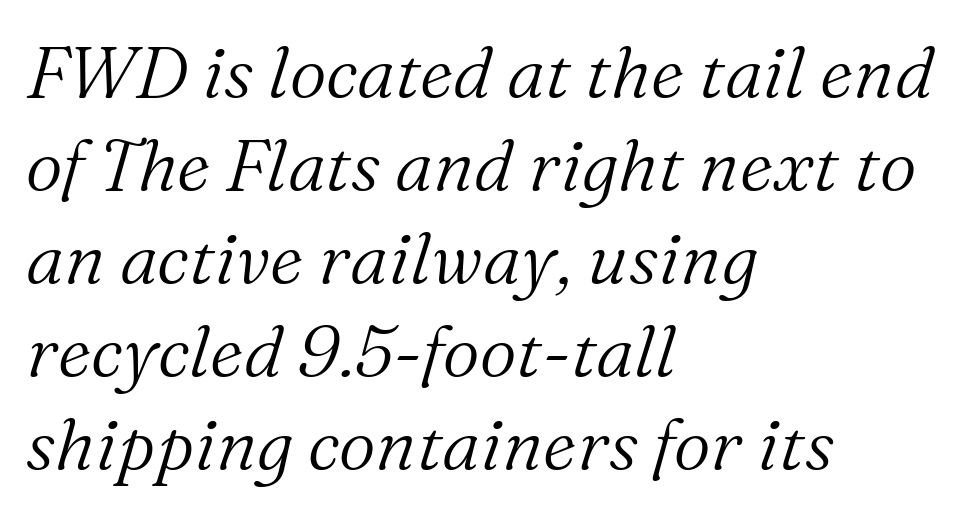
The glyphs are unaccompanied by any horizontal stroke below them. Quick note: italic. The passage shown is typed in a proportional face where columns would drift. Stroke terminals: seriffed.
